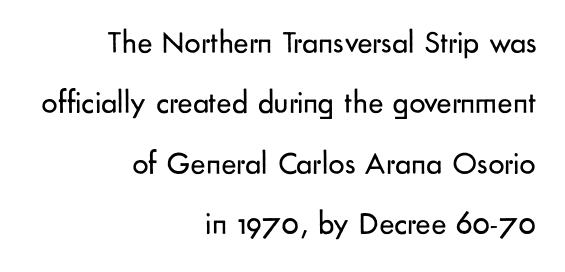
Stroke terminals: plain, sans-serif. The passage shown is not underscored anywhere. Nothing unusual about the tracking: characters are spaced as the font intends. The strokes carry an ordinary text weight at most. The passage shown is typed in a proportional face where columns would drift.
